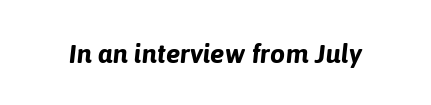
These lines carry a lot of weight — the face is fully bold. The face used here is rendered with its standard letterfit. The rendering applies a slant to the glyphs. No word sits above an underline.
